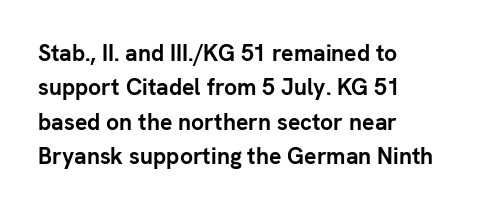
The image shows 23 px bold type, upright; set left-aligned, normal line spacing (1.5x), normal letter spacing, not underlined.
